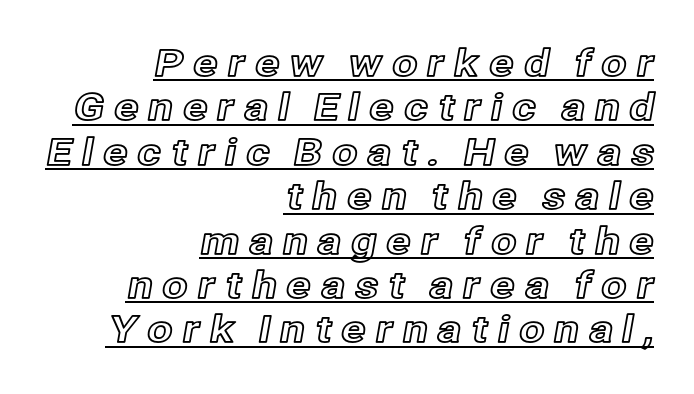
The image shows 37 px text type; set right-aligned, line spacing 1.2x, unusually wide letter spacing (+0.24 em), underlined; a medium x-height.
